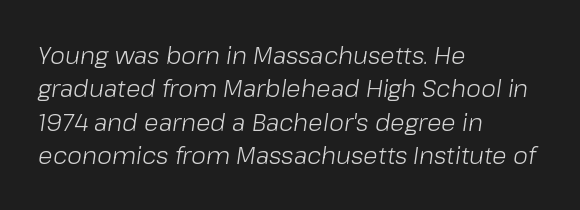
Q: Is the text bold? A: No.
Q: Is the text italic (slanted)? A: Yes, it leans right by about 8 degrees.
Q: Is the text underlined? A: No.
Q: How is the paragraph aligned? A: Left-aligned.
Q: Is the spacing between letters normal or unusually wide? A: Normal.
Q: Is the spacing between lines tight, normal or loose? A: Normal.
